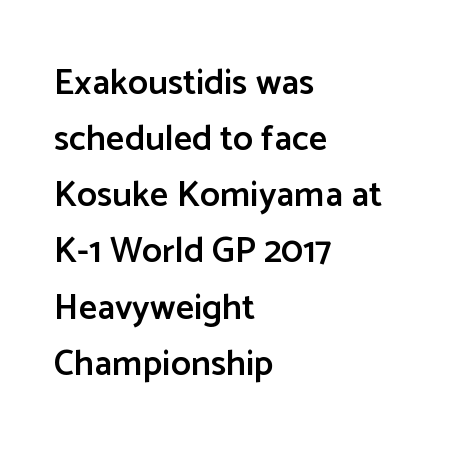
{"serif": "no", "italic": "no", "bold": "semi", "weight": "semibold", "width": "normal", "stroke_contrast": "low", "x_height": "medium", "monospaced": "no", "underline": "no", "align": "left", "line_spacing": "normal", "line_spacing_ratio": 1.56, "letter_spacing": "normal", "letter_spacing_em": 0.0, "glyph_px": 36}
